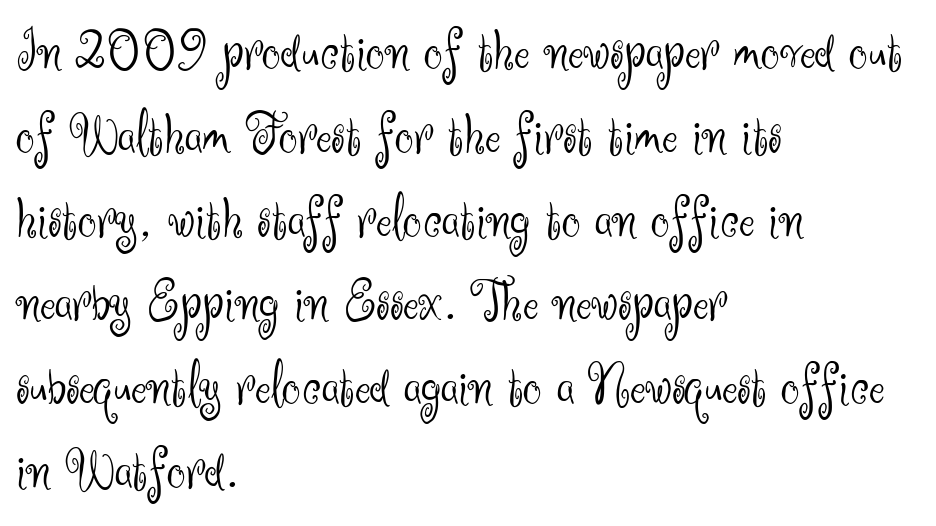
Caption: multi-line text, flush left, ragged right. Each stroke keeps to a modest, everyday thickness or less. These lines are rendered in a variable-pitch font. Baseline-to-baseline distance is the conventional proportion of letter height. Inter-character spacing is left at the font's built-in metrics. When letters stand straight like this, we call the style roman or upright.
